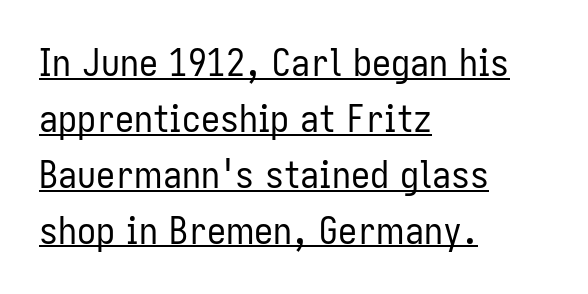
Stem width sits at or under what a default text font uses. The string is rendered with underlining switched on. Compared with a centered layout, this one pins lines to the left instead. No extra tracking has been applied to these lines. Character widths vary here, with narrow letters taking less room than wide ones.
